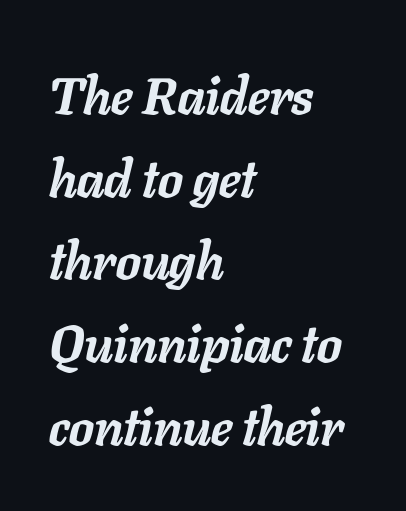
{"italic": "yes", "lean": "right", "slant_degrees": 11, "bold": "yes", "weight": "semibold", "width": "normal", "stroke_contrast": "low", "x_height": "medium", "monospaced": "no", "underline": "no", "align": "left", "line_spacing": "normal", "line_spacing_ratio": 1.59, "letter_spacing": "normal", "letter_spacing_em": 0.0, "glyph_px": 52}
